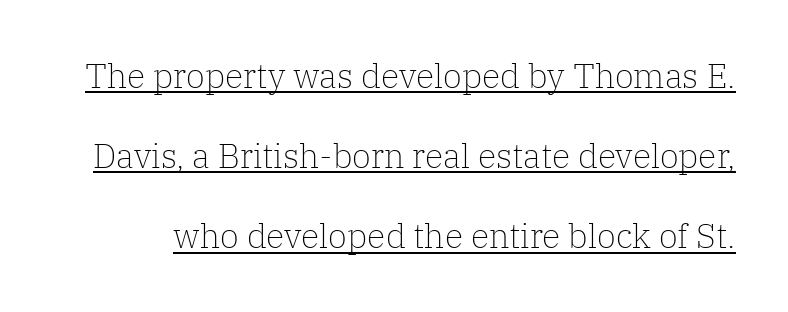
{"serif": "yes", "italic": "no", "bold": "no", "weight": "light", "width": "normal", "stroke_contrast": "low", "x_height": "medium", "monospaced": "no", "underline": "yes", "line_spacing": "loose", "line_spacing_ratio": 2.36, "letter_spacing": "normal", "letter_spacing_em": 0.0, "glyph_px": 34}
